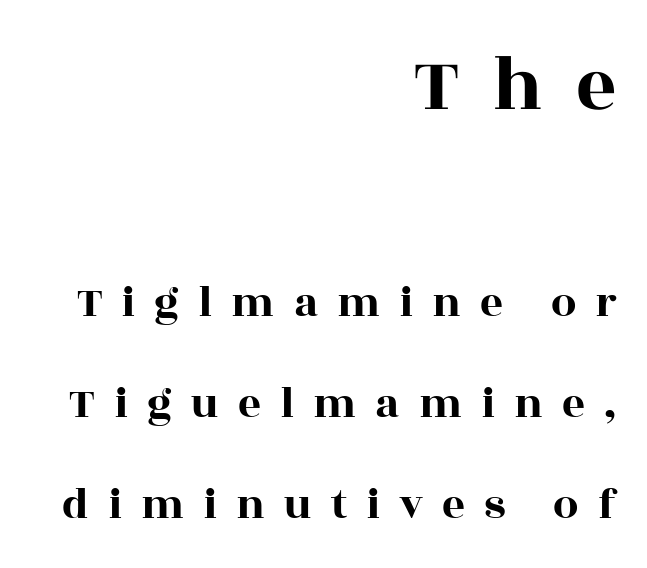
{"serif": "yes", "italic": "no", "width": "wide", "x_height": "large", "monospaced": "no", "underline": "no", "align": "right", "line_spacing": "loose", "line_spacing_ratio": 2.25, "letter_spacing": "wide", "letter_spacing_em": 0.42, "larger_block": "first", "size_ratio": 1.76, "glyph_px": 79}
